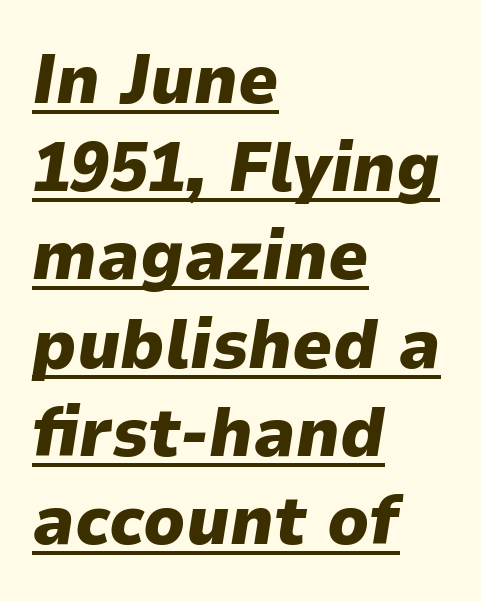
{"italic": "yes", "lean": "right", "slant_degrees": 9, "bold": "yes", "weight": "heavy", "width": "normal", "stroke_contrast": "low", "x_height": "medium", "monospaced": "no", "underline": "yes", "align": "left", "line_spacing": "normal", "line_spacing_ratio": 1.26, "letter_spacing": "normal", "letter_spacing_em": 0.0, "glyph_px": 70}
